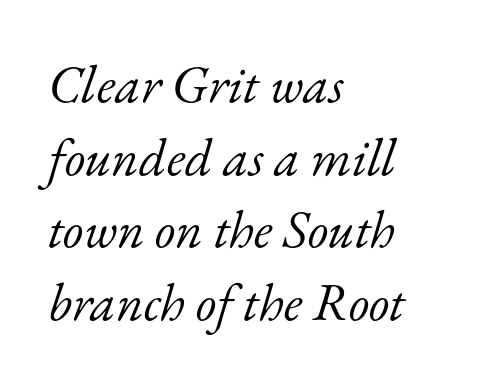
The image shows 53 px light serif type, italic (leaning right); set left-aligned, normal line spacing (1.37x), normal letter spacing, not underlined; low stroke contrast and a small x-height.
